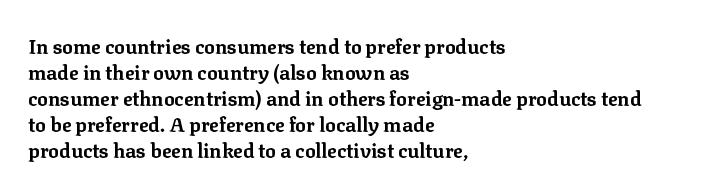
The lettering holds an erect, upright posture throughout. The text block is weighted toward the left margin, trailing off unevenly rightward. The strokes are fattened all the way to bold. Bare-footed words on every line.
